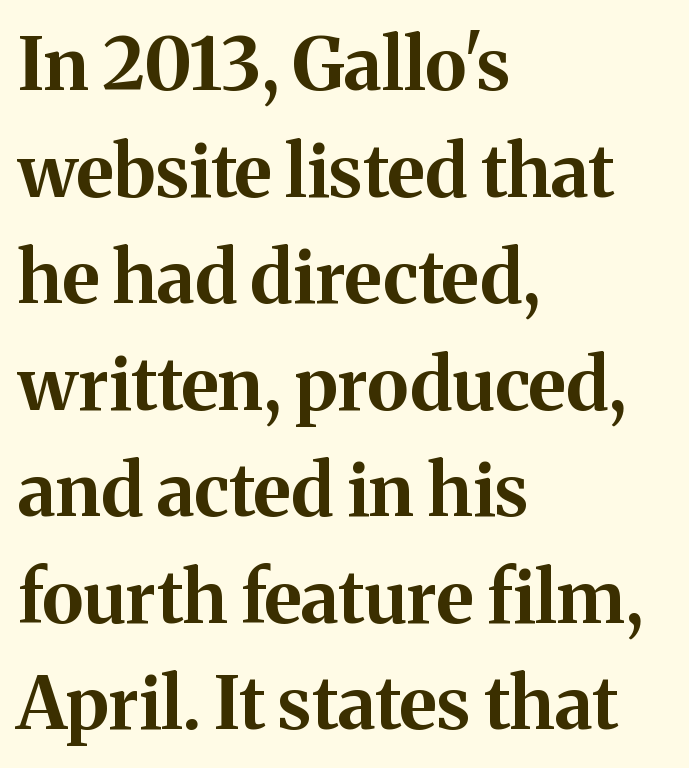
{"serif": "yes", "italic": "no", "bold": "yes", "weight": "bold", "width": "normal", "stroke_contrast": "medium", "x_height": "medium", "monospaced": "no", "underline": "no", "align": "left", "line_spacing": "normal", "line_spacing_ratio": 1.46, "letter_spacing": "normal", "letter_spacing_em": 0.0, "glyph_px": 73}
